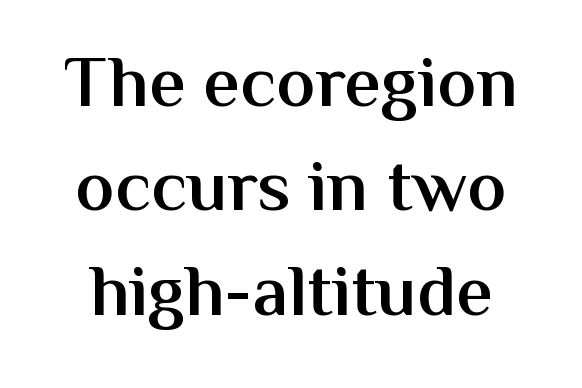
Spacing between characters is what you'd get straight out of the box. Caption: semibold face, moderately heavy strokes. Do the letters lean? They stand straight. Each new line begins a customary step beneath the previous one. Just letters on the line, the space beneath them empty.
